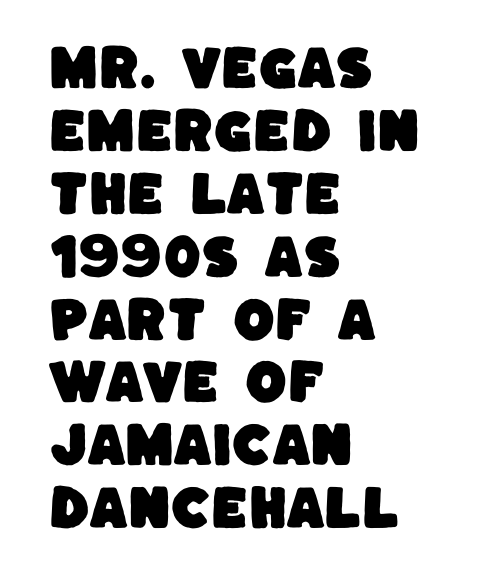
{"serif": "no", "width": "normal", "stroke_contrast": "low", "x_height": "large", "monospaced": "no", "underline": "no", "align": "left", "line_spacing": "normal", "line_spacing_ratio": 1.31, "letter_spacing": "normal", "letter_spacing_em": 0.0, "glyph_px": 48}
